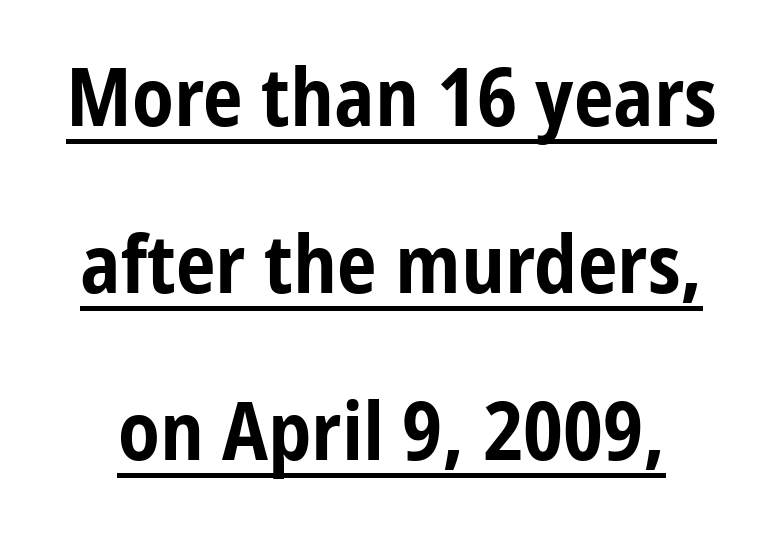
Q: Is the text bold? A: Yes.
Q: Is the text italic (slanted)? A: No, it is upright.
Q: Is the typeface a serif or a sans-serif typeface? A: Sans-serif.
Q: Is the text underlined? A: Yes.
Q: Is the spacing between letters normal or unusually wide? A: Normal.
Q: Is the spacing between lines tight, normal or loose? A: Loose.
Q: Width (condensed, normal, or wide)? A: Condensed.
Q: Stroke contrast? A: Low.
Q: x-height? A: Medium.
Q: Monospaced? A: No.
